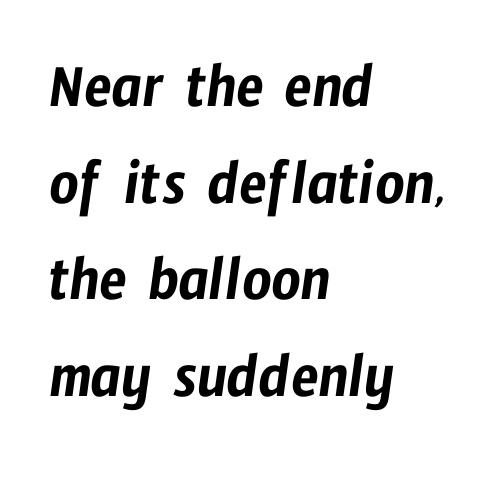
Q: Is the typeface a serif or a sans-serif typeface? A: Sans-serif.
Q: Is the text underlined? A: No.
Q: How is the paragraph aligned? A: Left-aligned.
Q: Is the spacing between letters normal or unusually wide? A: Normal.
Q: Is the spacing between lines tight, normal or loose? A: Normal.
Q: Width (condensed, normal, or wide)? A: Condensed.
Q: Stroke contrast? A: Low.
Q: x-height? A: Medium.
Q: Monospaced? A: No.
